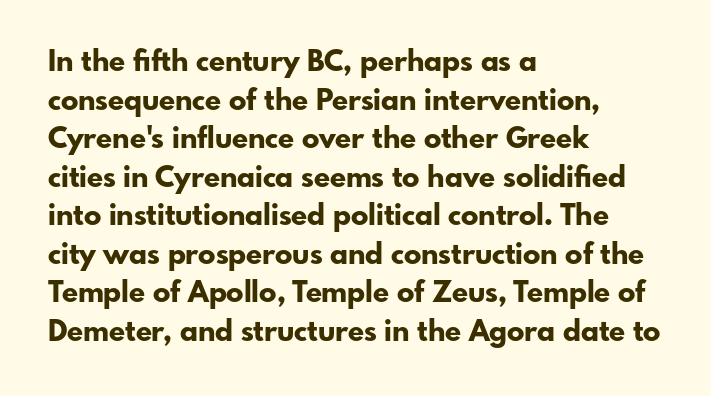
Nope, no serifs anywhere on these letters. As a designer I'd log this as weight 700, bold. Regular leading. Unlike italic type, these characters show no tilt at all. You could not count columns in this text — the font is proportionally spaced.
